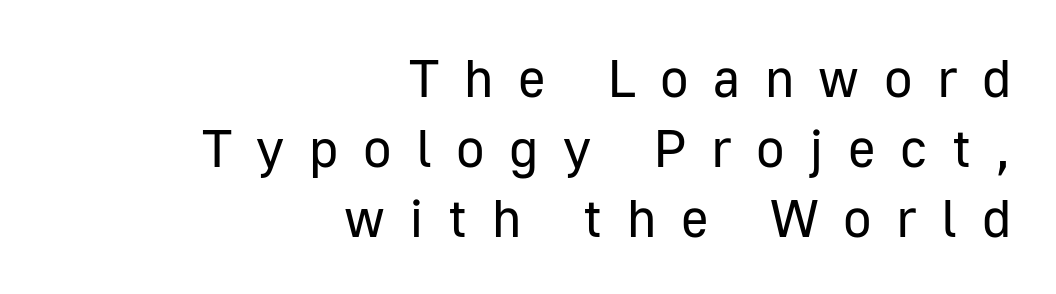
Q: Is the text bold? A: No.
Q: Is the text italic (slanted)? A: No, it is upright.
Q: Is the typeface a serif or a sans-serif typeface? A: Sans-serif.
Q: Is the text underlined? A: No.
Q: How is the paragraph aligned? A: Right-aligned.
Q: Is the spacing between letters normal or unusually wide? A: Unusually wide.
Q: Is the spacing between lines tight, normal or loose? A: Normal.
Q: Width (condensed, normal, or wide)? A: Normal.
Q: Stroke contrast? A: Low.
Q: x-height? A: Medium.
Q: Monospaced? A: No.
